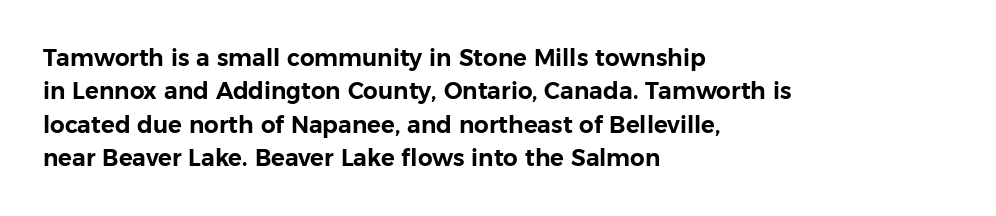
Q: Is the text italic (slanted)? A: No, it is upright.
Q: Is the text underlined? A: No.
Q: How is the paragraph aligned? A: Left-aligned.
Q: Is the spacing between letters normal or unusually wide? A: Normal.
Q: Is the spacing between lines tight, normal or loose? A: Normal.
